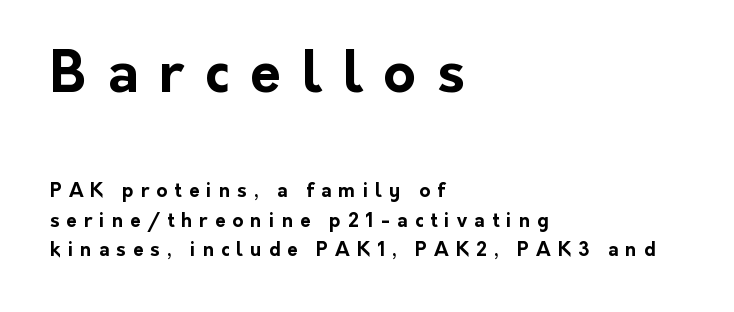
The image shows 56 px bold sans-serif type, upright; set left-aligned, normal line spacing (1.56x), unusually wide letter spacing (+0.37 em), not underlined; the first (top) block is 2.95x larger; low stroke contrast and a medium x-height.
